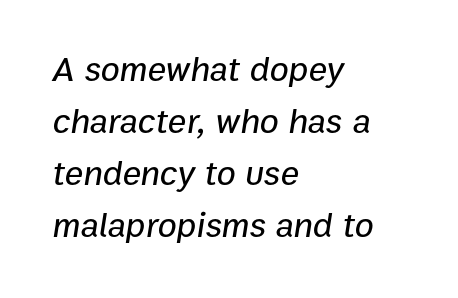
Q: Is the text italic (slanted)? A: Yes, it leans right by about 9 degrees.
Q: Is the text underlined? A: No.
Q: How is the paragraph aligned? A: Left-aligned.
Q: Is the spacing between letters normal or unusually wide? A: Normal.
Q: Is the spacing between lines tight, normal or loose? A: Normal.
Q: Width (condensed, normal, or wide)? A: Normal.
Q: Stroke contrast? A: Low.
Q: x-height? A: Medium.
Q: Monospaced? A: No.
